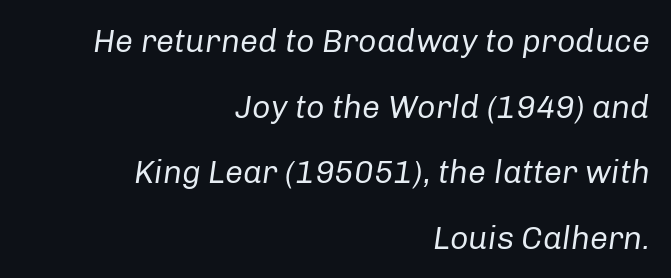
{"italic": "yes", "lean": "right", "slant_degrees": 8, "bold": "no", "weight": "regular", "width": "normal", "stroke_contrast": "low", "x_height": "medium", "monospaced": "no", "underline": "no", "align": "right", "line_spacing": "loose", "line_spacing_ratio": 2.05, "letter_spacing": "normal", "letter_spacing_em": 0.0, "glyph_px": 32}
